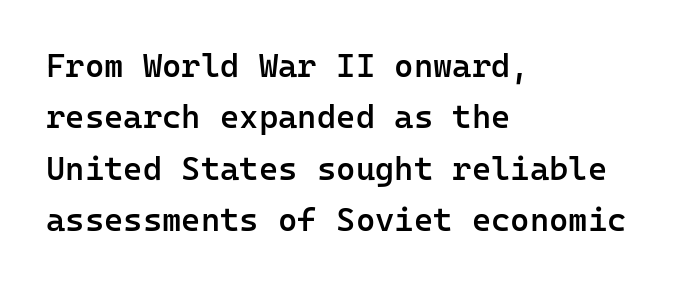
The image shows 33 px semibold sans-serif type, upright, monospaced; set left-aligned, normal line spacing (1.56x), normal letter spacing, not underlined; low stroke contrast and a medium x-height.
